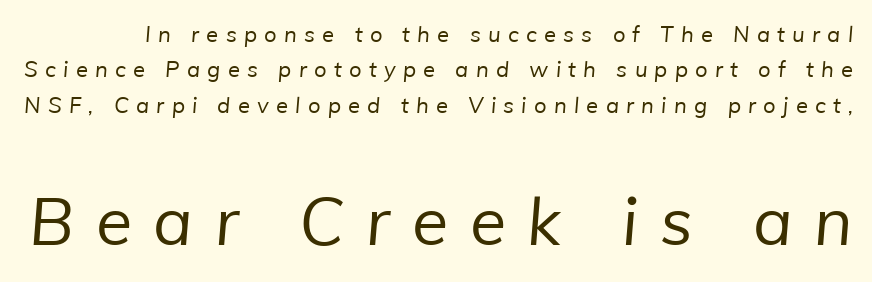
The image shows 66 px regular-weight sans-serif type; set normal line spacing (1.61x), unusually wide letter spacing (+0.33 em), not underlined; the second (bottom) block is 3.0x larger; low stroke contrast and a medium x-height.
